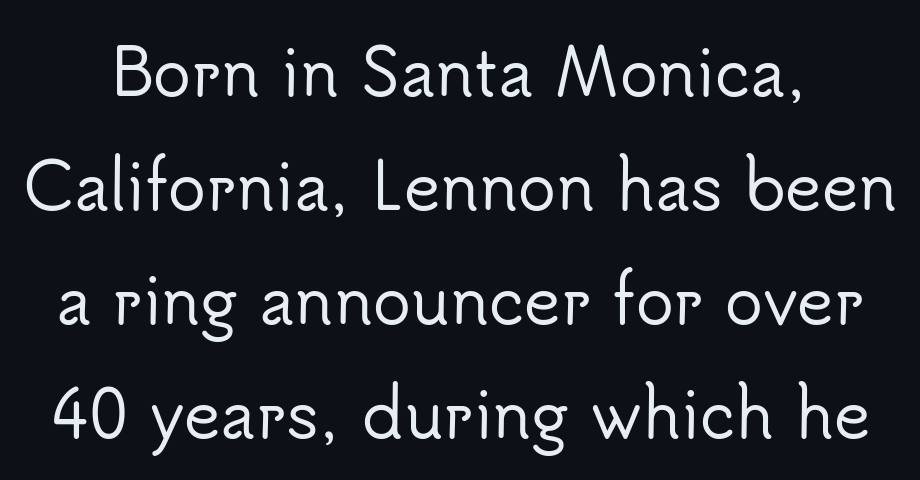
Q: Is the text italic (slanted)? A: No, it is upright.
Q: Is the typeface a serif or a sans-serif typeface? A: Sans-serif.
Q: Is the text underlined? A: No.
Q: Is the spacing between letters normal or unusually wide? A: Normal.
Q: Width (condensed, normal, or wide)? A: Normal.
Q: Stroke contrast? A: Low.
Q: x-height? A: Small.
Q: Monospaced? A: No.
